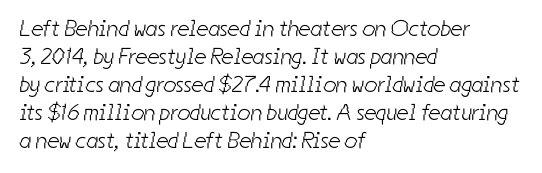
Q: Is the text bold? A: No.
Q: Is the text underlined? A: No.
Q: How is the paragraph aligned? A: Left-aligned.
Q: Is the spacing between letters normal or unusually wide? A: Normal.
